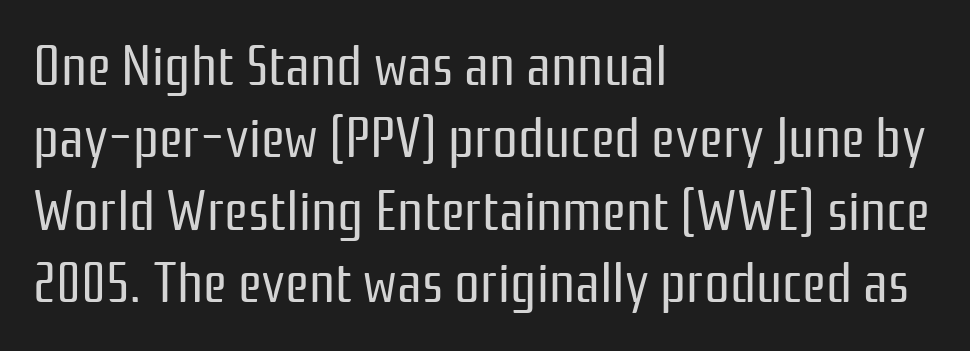
Nothing sits at the stroke ends, so this counts as sans-serif. Caption: standard tracking, unaltered. Notice how the stems are strictly vertical — no italics here. Type without underlining. Unbolded letterforms with no extra heft. Compared with typical paragraphs, the rows here are spaced about the same.
